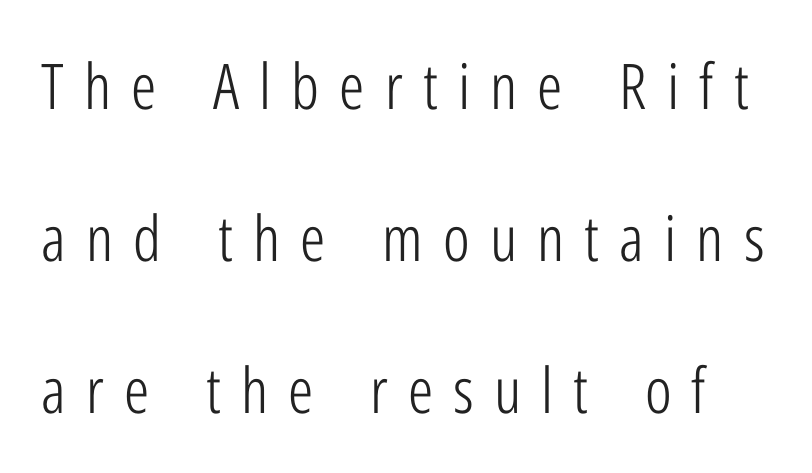
When letters stand straight like this, we call the style roman or upright. Bold? No — there's no thickening of the strokes. Grotesque or geometric, the face here clearly has no serifs. These lines are rendered in a variable-pitch font. Type without underlining. This sample uses expanded letter spacing, leaving extra air between glyphs.
